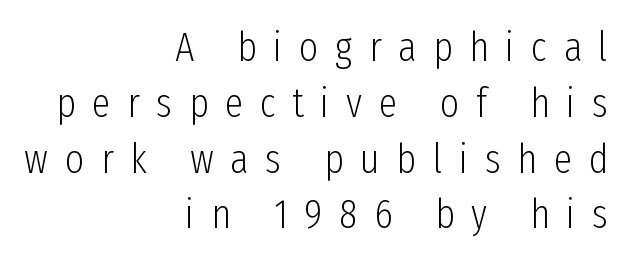
{"serif": "no", "italic": "no", "bold": "no", "weight": "light", "width": "condensed", "stroke_contrast": "low", "x_height": "medium", "monospaced": "no", "underline": "no", "align": "right", "line_spacing": "normal", "line_spacing_ratio": 1.36, "letter_spacing": "wide", "letter_spacing_em": 0.41, "glyph_px": 41}
